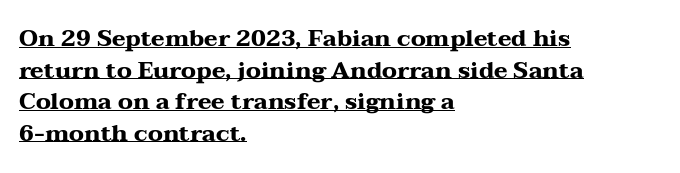
On the weight axis this lands at bold, roughly 700. Looks like someone drew a line under every word here. The letterforms sit shoulder to shoulder at normal distance. The space between consecutive lines is moderate. Compared with a centered layout, this one pins lines to the left instead. A roman cut, with each character standing at attention.
